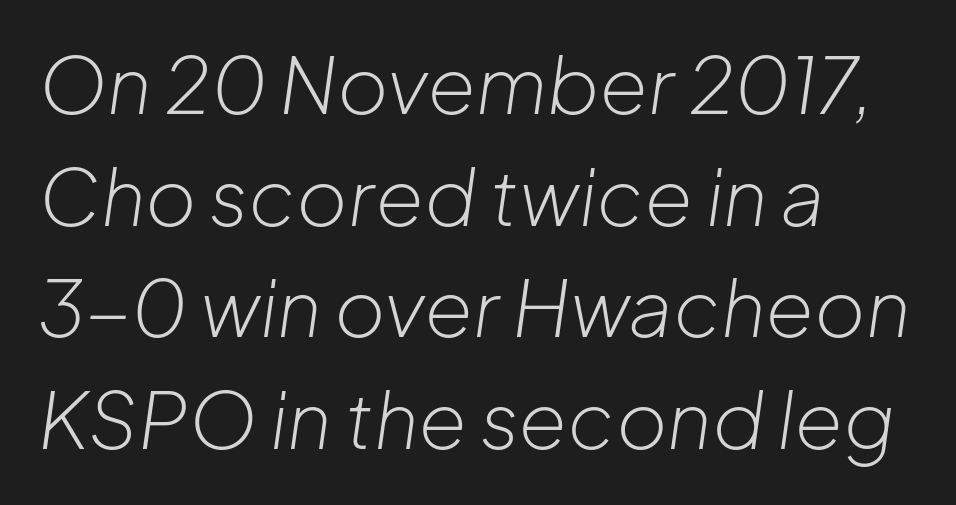
The image shows 78 px light type, italic (leaning right); set left-aligned, normal line spacing (1.43x), normal letter spacing, not underlined; low stroke contrast and a medium x-height.
